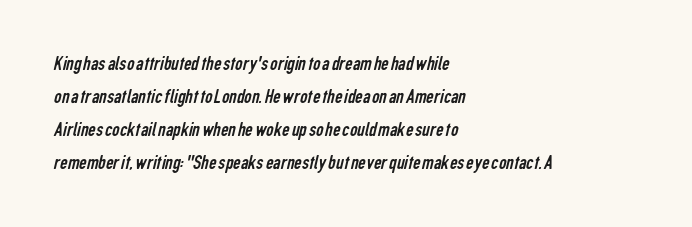
Spacing between characters is what you'd get straight out of the box. The letters look calm and open, with moderate or lighter stems. A bare baseline throughout the passage. The block of text has a typical density, with ordinary space between rows.
